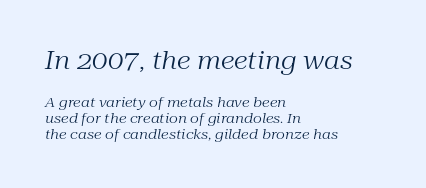
Stems here are at most as thick as an everyday book face. The space directly below the letters is spotless. The rag falls on the right side of this text block. Each word holds together tightly as a unit, with standard inter-letter gaps.
